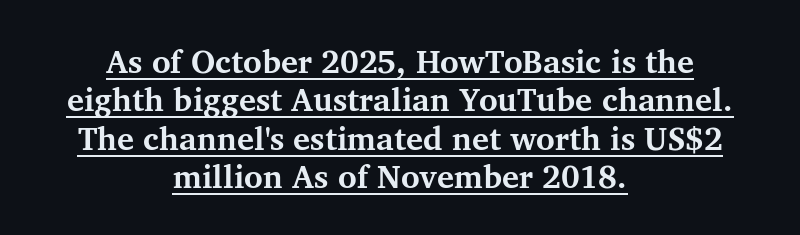
{"serif": "yes", "italic": "no", "bold": "yes", "weight": "bold", "width": "normal", "stroke_contrast": "medium", "x_height": "medium", "monospaced": "no", "underline": "yes", "align": "center", "line_spacing_ratio": 1.2, "letter_spacing": "normal", "letter_spacing_em": 0.0, "glyph_px": 32}
